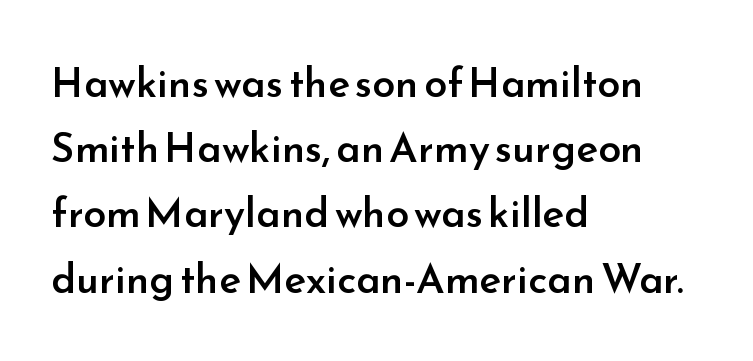
Moderately thickened strokes mark this as semibold type. Casual observation: everything's shoved over to the left. Reading down the column, the eye jumps a familiar distance to each next line. Every stem runs plumb, perpendicular to the baseline.
